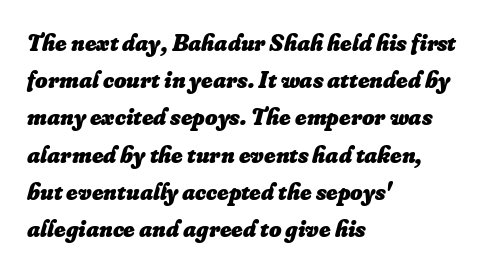
{"italic": "yes", "lean": "right", "slant_degrees": 16, "bold": "yes", "underline": "no", "align": "left", "line_spacing": "normal", "line_spacing_ratio": 1.55, "letter_spacing": "normal", "letter_spacing_em": 0.0, "glyph_px": 24}
